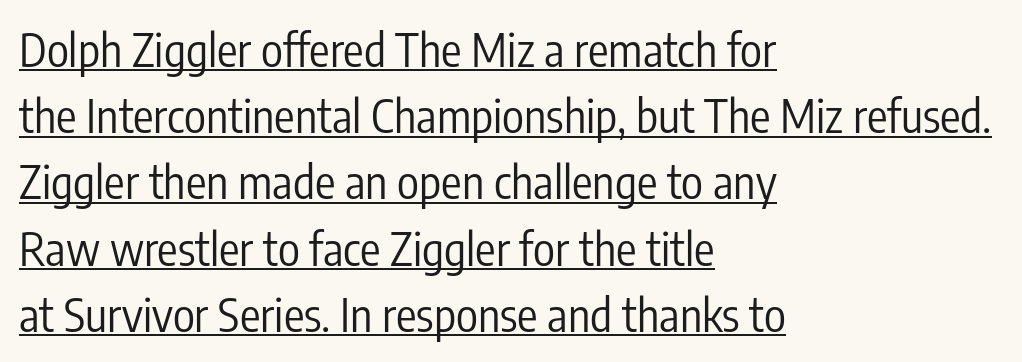
A typesetter would call this zero additional tracking. The space between consecutive lines is moderate. These lines are set flush left with a ragged right edge. Spacing verdict: proportional, widths tailored to each character. This is sans-serif lettering, the kind often seen on screens and signage.
